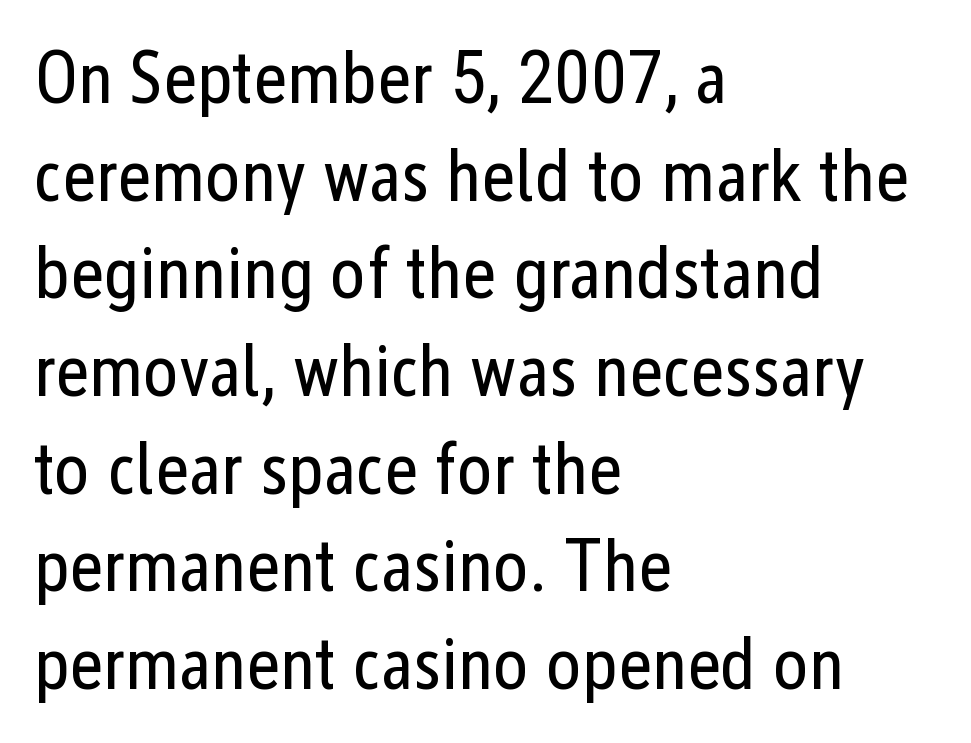
{"serif": "no", "italic": "no", "bold": "no", "weight": "regular", "width": "condensed", "stroke_contrast": "low", "x_height": "medium", "monospaced": "no", "underline": "no", "align": "left", "line_spacing": "normal", "line_spacing_ratio": 1.32, "letter_spacing": "normal", "letter_spacing_em": 0.0, "glyph_px": 74}
